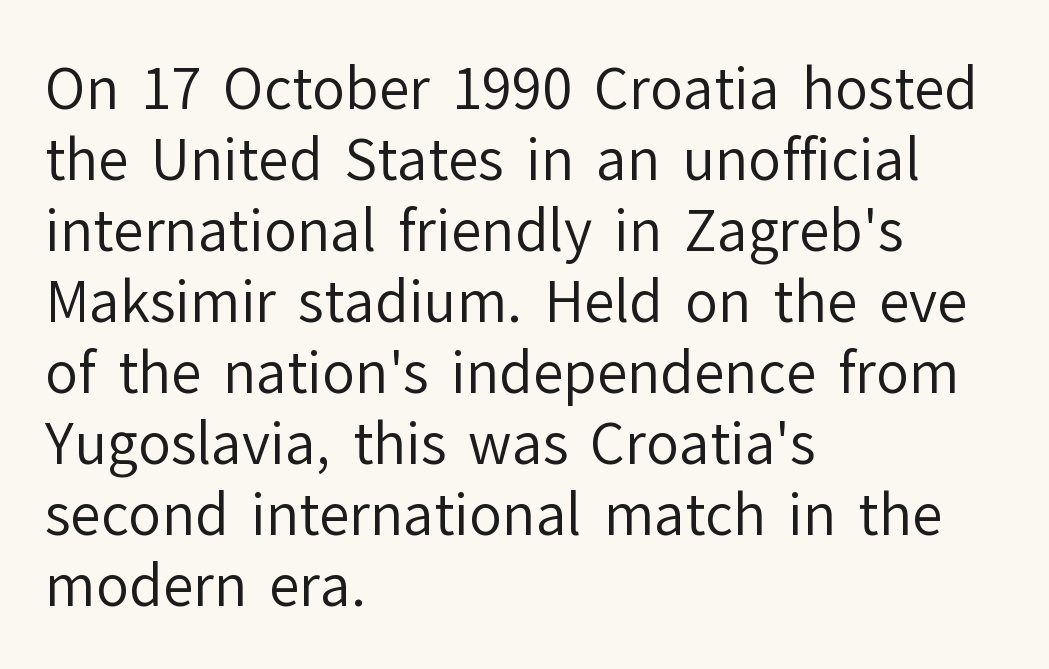
{"serif": "no", "italic": "no", "bold": "no", "weight": "regular", "width": "normal", "stroke_contrast": "low", "x_height": "medium", "monospaced": "no", "underline": "no", "align": "left", "line_spacing": "normal", "line_spacing_ratio": 1.29, "letter_spacing": "normal", "letter_spacing_em": 0.0, "glyph_px": 55}
